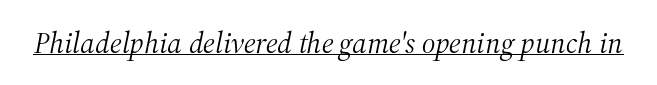
Q: Is the text bold? A: No.
Q: Is the text italic (slanted)? A: Yes, it leans right by about 12 degrees.
Q: Is the typeface a serif or a sans-serif typeface? A: Serif.
Q: Is the text underlined? A: Yes.
Q: Is the spacing between letters normal or unusually wide? A: Normal.
Q: Width (condensed, normal, or wide)? A: Normal.
Q: Stroke contrast? A: Medium.
Q: x-height? A: Medium.
Q: Monospaced? A: No.
